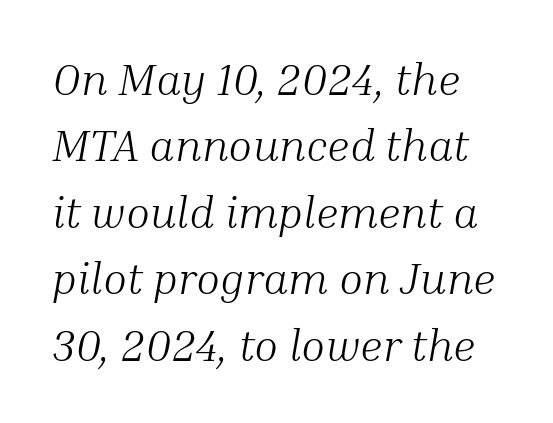
{"serif": "yes", "italic": "yes", "lean": "right", "slant_degrees": 10, "bold": "no", "weight": "light", "width": "normal", "stroke_contrast": "medium", "x_height": "medium", "monospaced": "no", "underline": "no", "line_spacing": "normal", "line_spacing_ratio": 1.51, "letter_spacing": "normal", "letter_spacing_em": 0.0, "glyph_px": 44}
